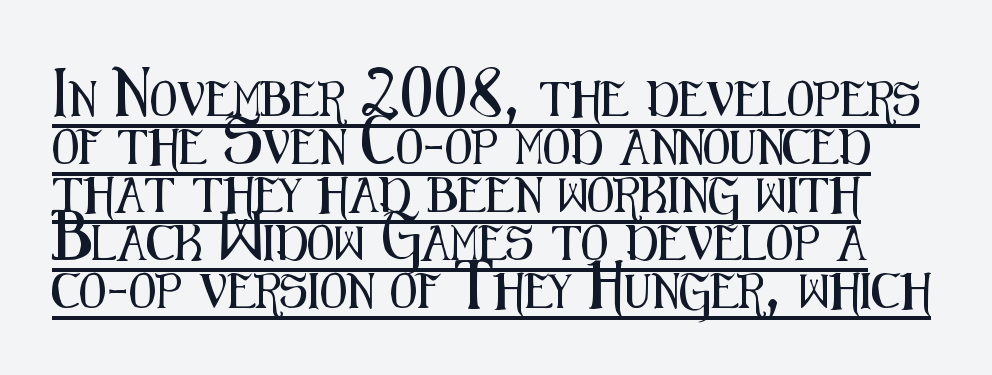
{"italic": "no", "width": "condensed", "stroke_contrast": "medium", "x_height": "medium", "monospaced": "no", "underline": "yes", "line_spacing": "normal", "line_spacing_ratio": 1.37, "letter_spacing": "normal", "letter_spacing_em": 0.0, "glyph_px": 35}
